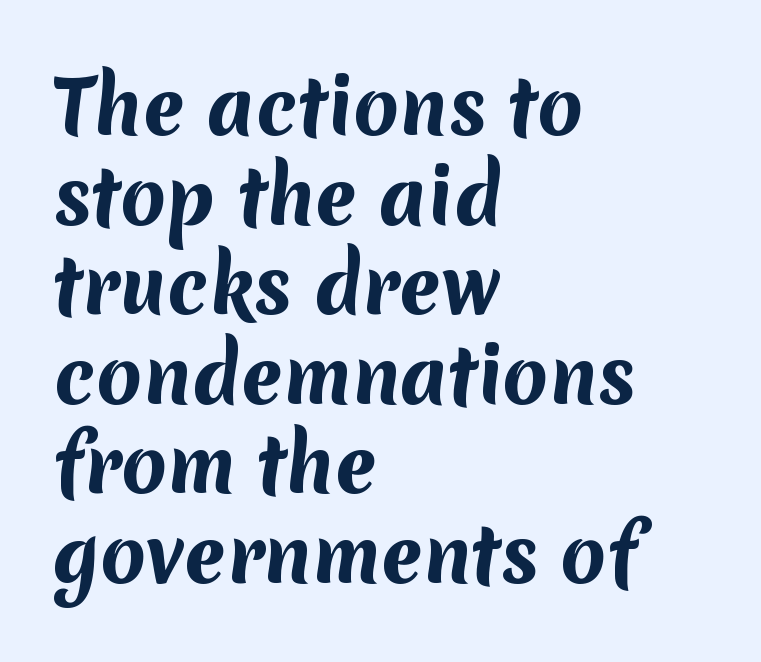
{"serif": "no", "bold": "yes", "weight": "bold", "width": "normal", "stroke_contrast": "medium", "x_height": "medium", "monospaced": "no", "underline": "no", "align": "left", "line_spacing_ratio": 1.21, "letter_spacing": "normal", "letter_spacing_em": 0.0, "glyph_px": 74}
